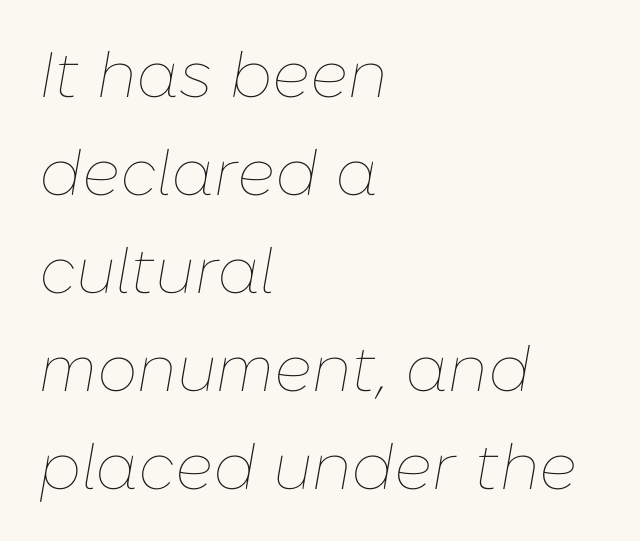
The image shows 64 px thin type, italic (leaning right); set left-aligned, normal line spacing (1.53x), normal letter spacing, not underlined; low stroke contrast and a medium x-height.
